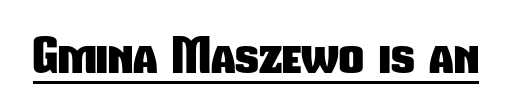
Students, this is bold: see how much ink each stroke carries. Nothing sits at the stroke ends, so this counts as sans-serif. This rendering features underlined lettering. Tracking value appears to be zero — textbook default spacing. Looks like regular typesetting: each glyph gets only the width it needs.
